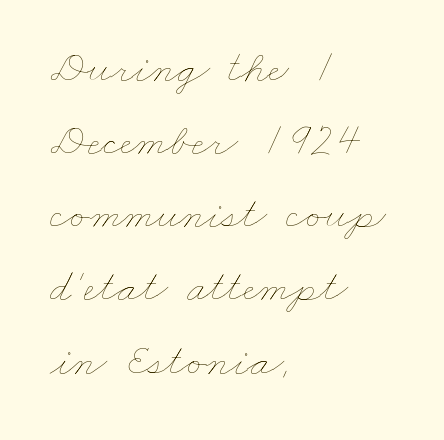
The image shows 46 px thin, wide type; set left-aligned, normal line spacing (1.59x), normal letter spacing, not underlined; low stroke contrast and a small x-height.
